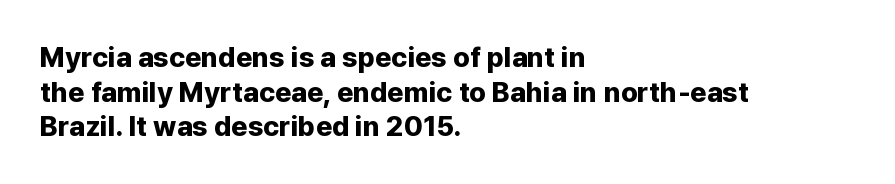
Spacing verdict: proportional, widths tailored to each character. The face used here has the dense, thick strokes of a bold. Posture: upright roman. Type without underlining. Students, note that the glyphs here touch the page at normal intervals. The text was rendered using a sans face with plain stroke endings.
